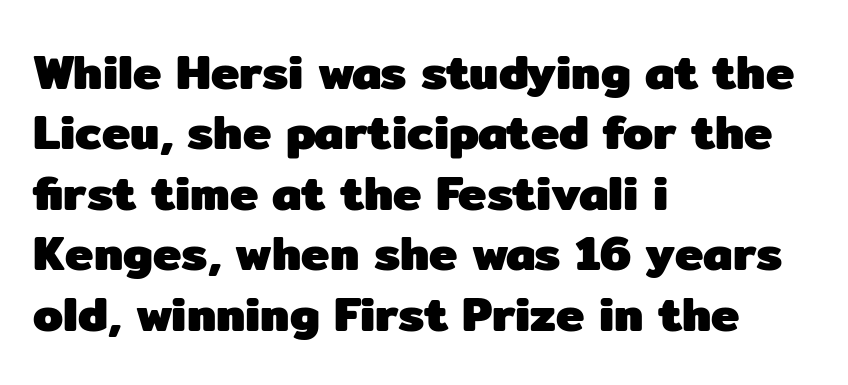
The image shows 48 px heavy sans-serif type, upright; set left-aligned, normal line spacing (1.26x), normal letter spacing, not underlined; low stroke contrast and a medium x-height.
